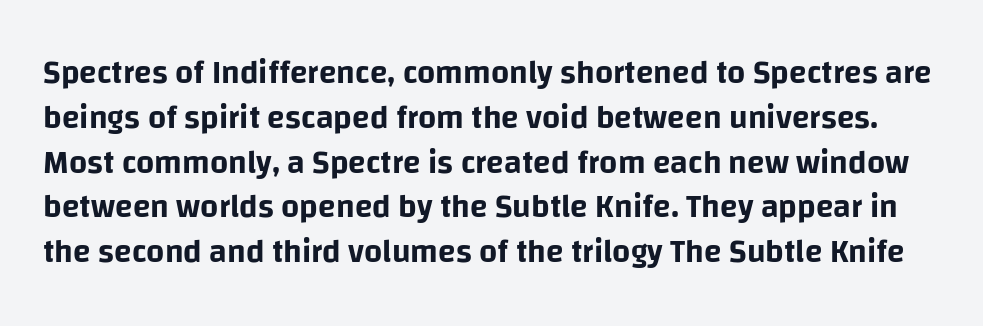
The image shows 32 px sans-serif type, upright; set normal line spacing (1.4x), normal letter spacing, not underlined; low stroke contrast and a large x-height.
